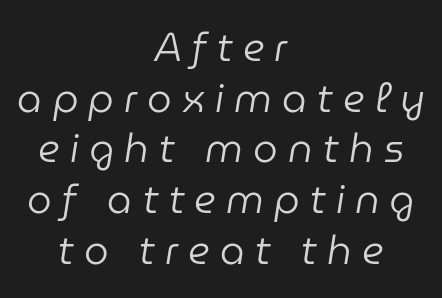
The image shows 39 px regular-weight type, italic (leaning right); set centered, normal line spacing (1.3x), unusually wide letter spacing (+0.26 em), not underlined; low stroke contrast and a medium x-height.
